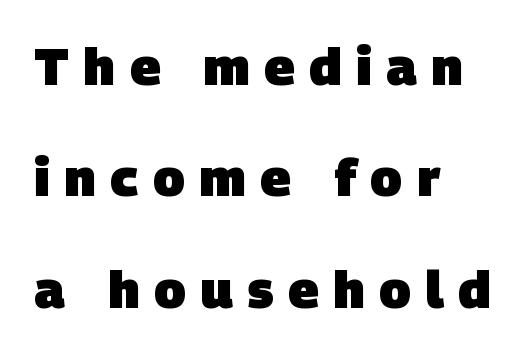
Loose tracking; the words dissolve into strings of separated letters. The space between consecutive lines is lavish. Observe the absence of serifs on each vertical stroke in this sample. Strokes here are thick enough to call this a true bold.
